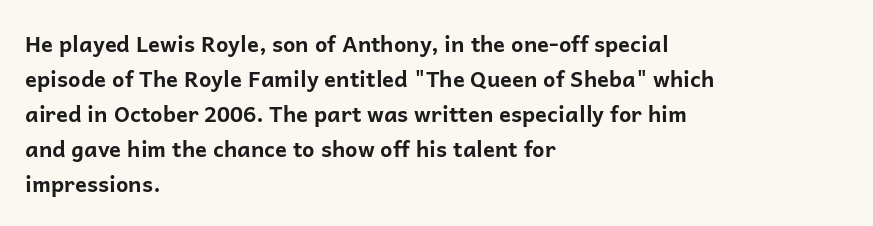
Q: Is the text bold? A: Yes.
Q: Is the text italic (slanted)? A: No, it is upright.
Q: Is the text underlined? A: No.
Q: How is the paragraph aligned? A: Left-aligned.
Q: Is the spacing between letters normal or unusually wide? A: Normal.
Q: Is the spacing between lines tight, normal or loose? A: Normal.
